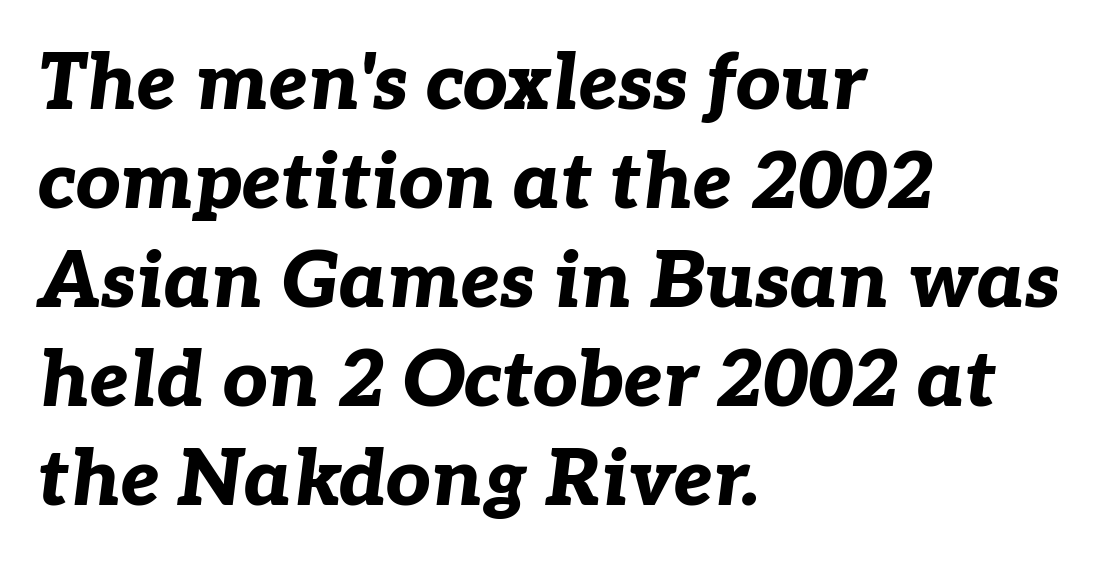
{"italic": "yes", "lean": "right", "slant_degrees": 7, "bold": "yes", "weight": "bold", "width": "normal", "stroke_contrast": "low", "x_height": "medium", "monospaced": "no", "underline": "no", "align": "left", "line_spacing": "normal", "line_spacing_ratio": 1.27, "letter_spacing": "normal", "letter_spacing_em": 0.0, "glyph_px": 78}
